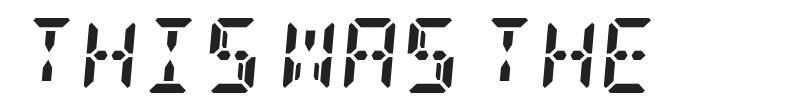
{"serif": "yes", "italic": "yes", "lean": "right", "slant_degrees": 5, "bold": "yes", "weight": "semibold", "width": "condensed", "stroke_contrast": "low", "x_height": "large", "underline": "no", "letter_spacing": "normal", "letter_spacing_em": 0.0, "glyph_px": 75}
